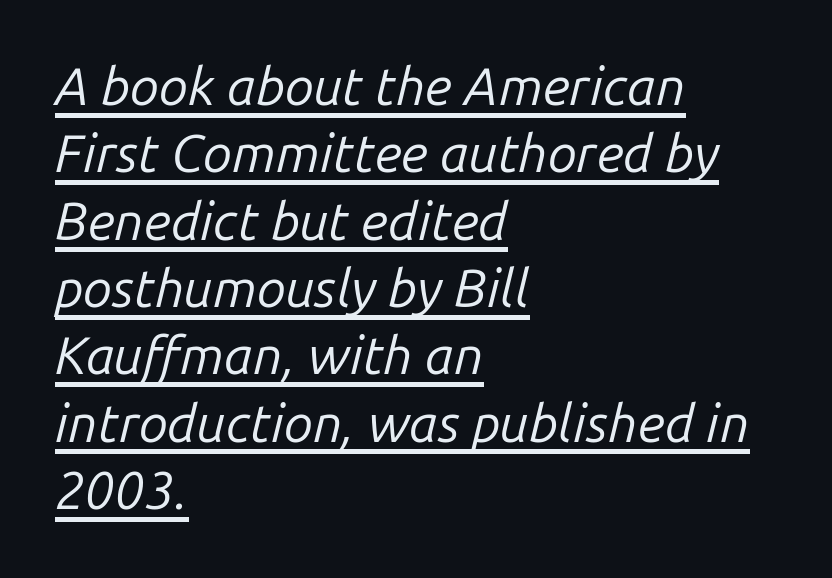
{"italic": "yes", "lean": "right", "slant_degrees": 14, "bold": "no", "weight": "regular", "width": "normal", "stroke_contrast": "low", "x_height": "medium", "monospaced": "no", "underline": "yes", "align": "left", "line_spacing": "normal", "line_spacing_ratio": 1.27, "letter_spacing": "normal", "letter_spacing_em": 0.0, "glyph_px": 53}
